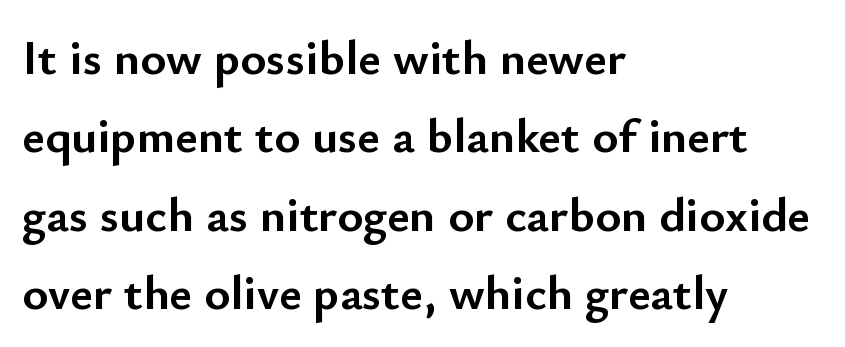
{"serif": "no", "italic": "no", "bold": "yes", "weight": "semibold", "width": "normal", "stroke_contrast": "low", "x_height": "small", "monospaced": "no", "underline": "no", "align": "left", "line_spacing": "normal", "line_spacing_ratio": 1.6, "letter_spacing": "normal", "letter_spacing_em": 0.0, "glyph_px": 49}
